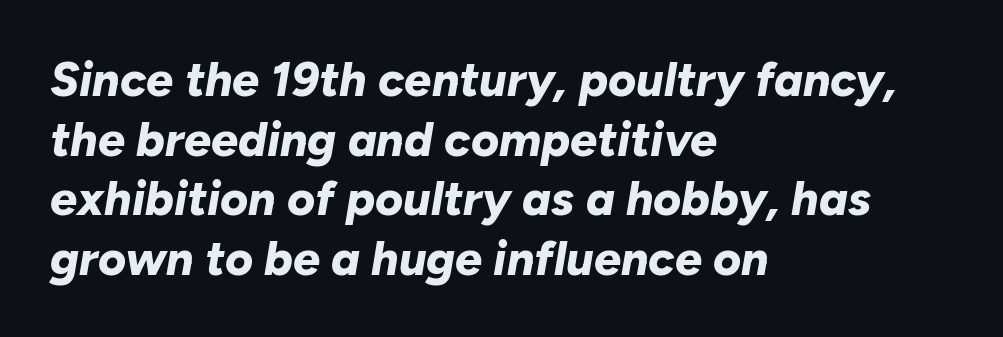
Q: Is the text bold? A: Yes.
Q: Is the text italic (slanted)? A: Yes, it leans right by about 10 degrees.
Q: Is the text underlined? A: No.
Q: How is the paragraph aligned? A: Left-aligned.
Q: Is the spacing between letters normal or unusually wide? A: Normal.
Q: Width (condensed, normal, or wide)? A: Normal.
Q: Stroke contrast? A: Low.
Q: x-height? A: Medium.
Q: Monospaced? A: No.
